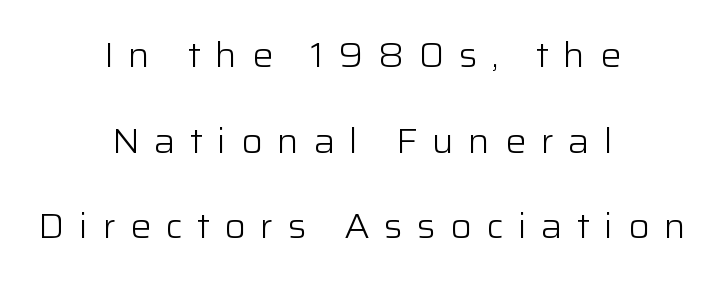
{"serif": "no", "italic": "no", "bold": "no", "weight": "light", "width": "normal", "stroke_contrast": "low", "x_height": "medium", "monospaced": "no", "underline": "no", "align": "center", "line_spacing": "loose", "line_spacing_ratio": 2.45, "letter_spacing": "wide", "letter_spacing_em": 0.41, "glyph_px": 35}
